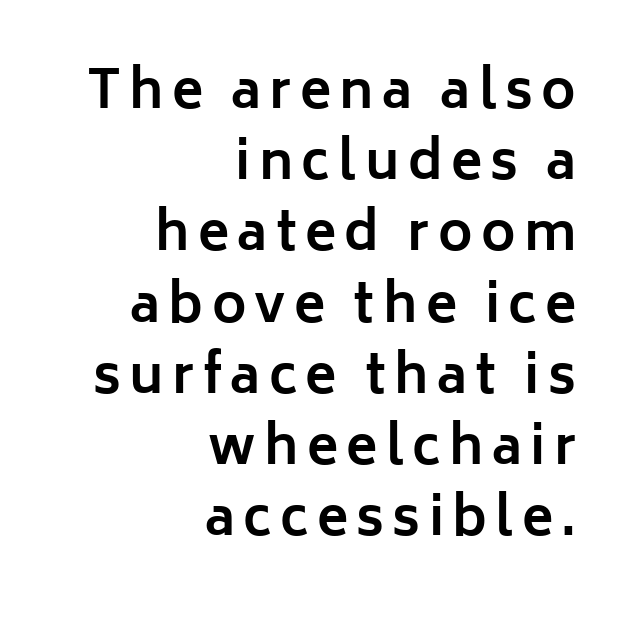
The image shows 52 px bold sans-serif type, upright; set right-aligned, normal line spacing (1.37x), not underlined; low stroke contrast and a medium x-height.
